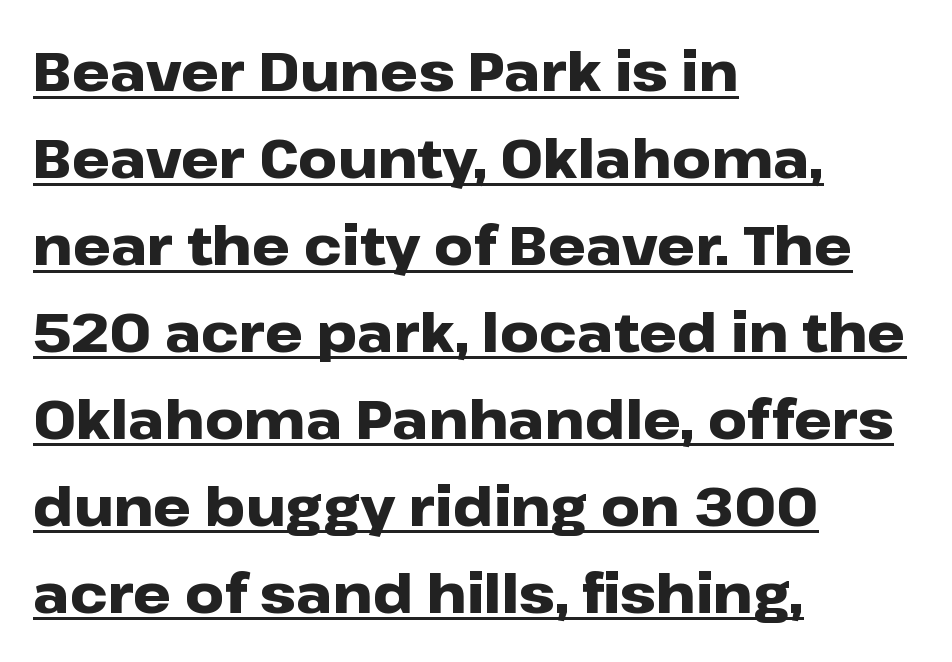
Baseline-to-baseline distance is the conventional proportion of letter height. In terms of letterspacing, this is plain default setting. Weight check: bold — yes, fully. Looks like regular typesetting: each glyph gets only the width it needs.
